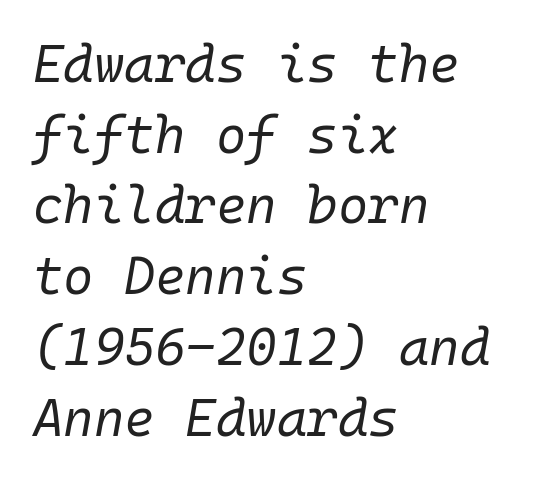
{"italic": "yes", "lean": "right", "slant_degrees": 10, "bold": "no", "weight": "regular", "width": "normal", "stroke_contrast": "low", "x_height": "medium", "monospaced": "yes", "underline": "no", "align": "left", "line_spacing": "normal", "line_spacing_ratio": 1.36, "letter_spacing": "normal", "letter_spacing_em": 0.0, "glyph_px": 52}
